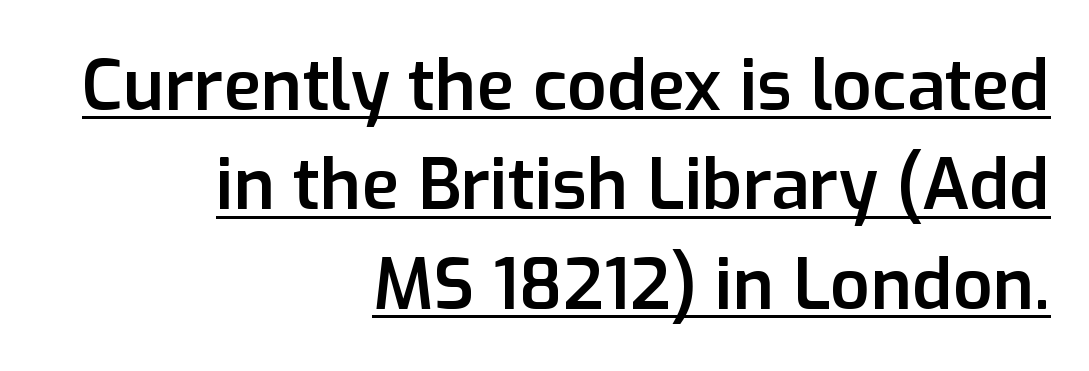
The image shows 70 px semibold sans-serif type, upright; set right-aligned, normal line spacing (1.42x), normal letter spacing, underlined; low stroke contrast and a medium x-height.
